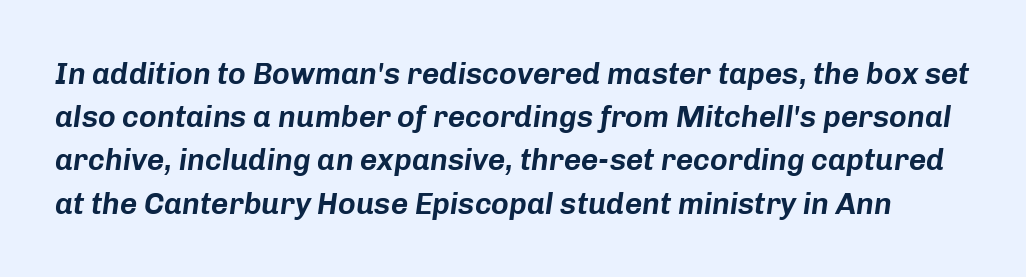
Q: Is the text italic (slanted)? A: Yes, it leans right by about 8 degrees.
Q: Is the text underlined? A: No.
Q: Is the spacing between letters normal or unusually wide? A: Normal.
Q: Is the spacing between lines tight, normal or loose? A: Normal.
Q: Width (condensed, normal, or wide)? A: Normal.
Q: Stroke contrast? A: Low.
Q: x-height? A: Medium.
Q: Monospaced? A: No.
